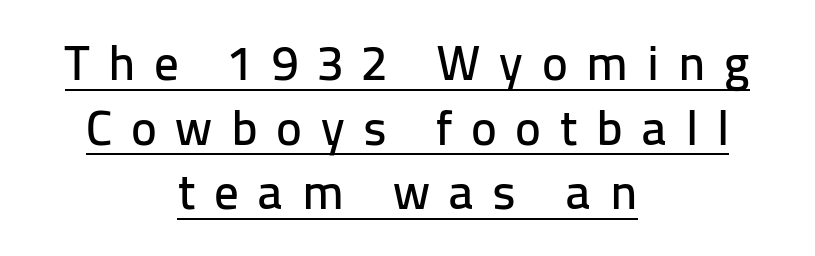
The image shows 49 px sans-serif type, upright; set centered, normal line spacing (1.32x), unusually wide letter spacing (+0.38 em), underlined; low stroke contrast and a medium x-height.
